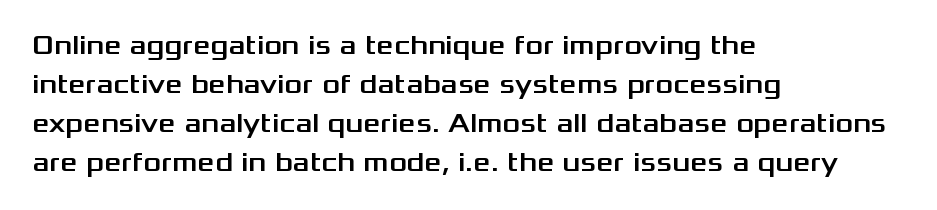
Q: Is the text italic (slanted)? A: No, it is upright.
Q: Is the text underlined? A: No.
Q: How is the paragraph aligned? A: Left-aligned.
Q: Is the spacing between letters normal or unusually wide? A: Normal.
Q: Is the spacing between lines tight, normal or loose? A: Normal.
